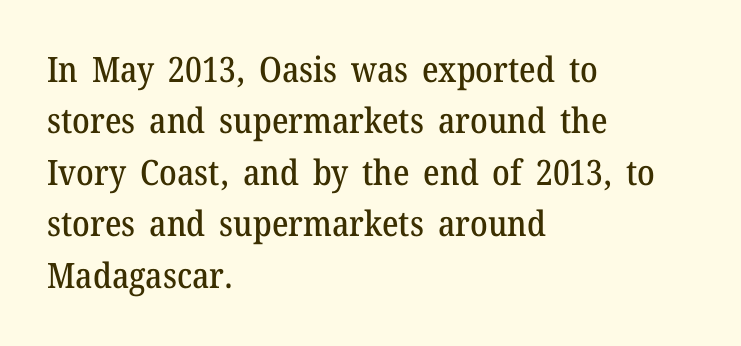
{"serif": "yes", "italic": "no", "width": "normal", "stroke_contrast": "medium", "x_height": "medium", "monospaced": "no", "underline": "no", "align": "left", "line_spacing": "normal", "line_spacing_ratio": 1.47, "letter_spacing": "normal", "letter_spacing_em": 0.0, "glyph_px": 35}
